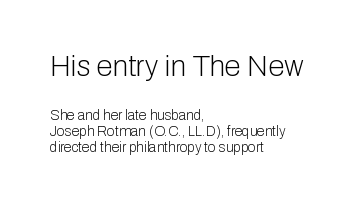
The image shows 29 px light sans-serif type, upright; set left-aligned, line spacing 1.16x, normal letter spacing, not underlined; the first (top) block is 2.07x larger; low stroke contrast and a medium x-height.
